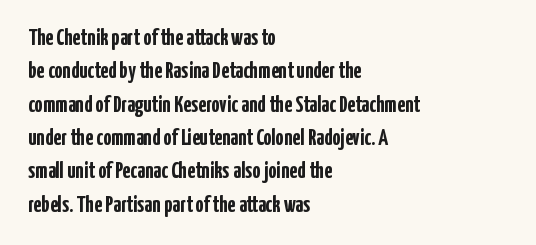
Every letter is thick-stroked: bold, no question. The space directly below the letters is spotless. How would I describe the line gaps? Plain and ordinary. A classic flush-left, rag-right setting is used for this passage. The specimen reads as upright at a glance.
